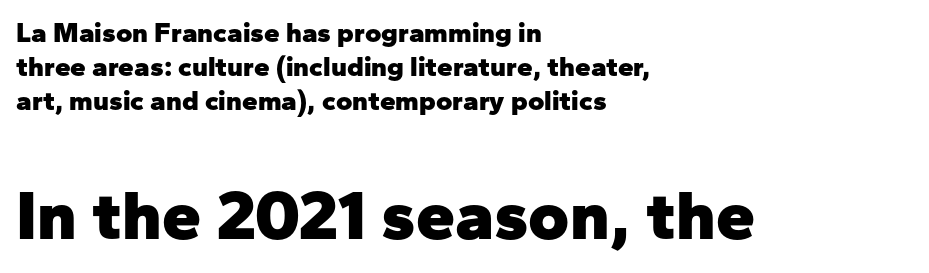
A full-strength bold gives these letters their thick strokes. Spacing verdict: proportional, widths tailored to each character. Teacher's note: observe the even left margin — that is flush-left alignment. These two chunks differ in scale, with the bottom chunk taking the larger measure. Default kerning and tracking; the words read as compact shapes. Letterform terminals end flat and unadorned throughout the passage.
